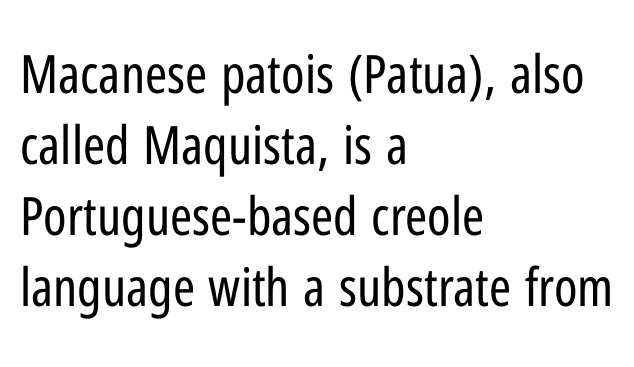
The type is set solid horizontally, with unmodified tracking. Weight: regular or lighter. Is this a fixed-width face? No — the glyphs have proportional, varying widths. Unlike italic type, these characters show no tilt at all. The passage shown stacks its lines at a standard gap.
